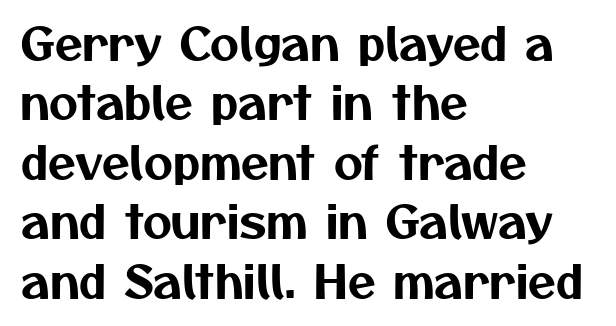
The image shows 45 px sans-serif type; set left-aligned, normal line spacing (1.32x), normal letter spacing, not underlined; medium stroke contrast and a medium x-height.
